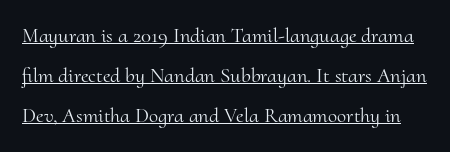
{"italic": "no", "bold": "no", "underline": "yes", "line_spacing": "loose", "line_spacing_ratio": 1.91, "letter_spacing": "normal", "letter_spacing_em": 0.0, "glyph_px": 21}
